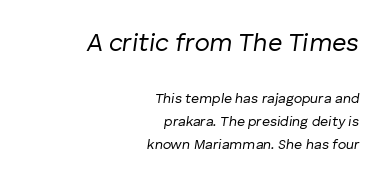
{"italic": "yes", "lean": "right", "slant_degrees": 8, "bold": "no", "underline": "no", "align": "right", "line_spacing": "normal", "line_spacing_ratio": 1.62, "letter_spacing": "normal", "letter_spacing_em": 0.0, "larger_block": "first", "size_ratio": 1.79, "glyph_px": 25}
